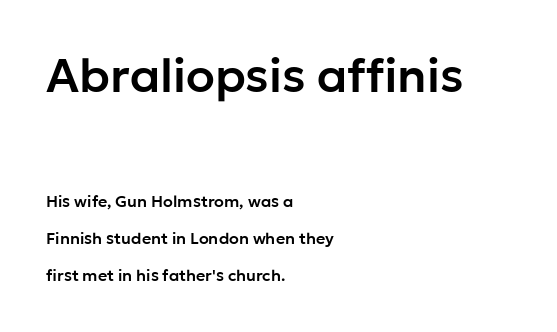
The image shows 47 px sans-serif type, upright; set left-aligned, loose line spacing (2.29x), normal letter spacing, not underlined; the first (top) block is 2.94x larger; low stroke contrast and a medium x-height.
